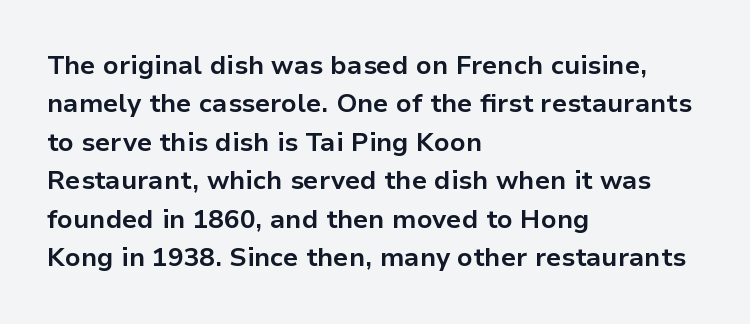
Q: Is the text bold? A: Yes.
Q: Is the text italic (slanted)? A: No, it is upright.
Q: Is the text underlined? A: No.
Q: How is the paragraph aligned? A: Left-aligned.
Q: Is the spacing between letters normal or unusually wide? A: Normal.
Q: Is the spacing between lines tight, normal or loose? A: Normal.
